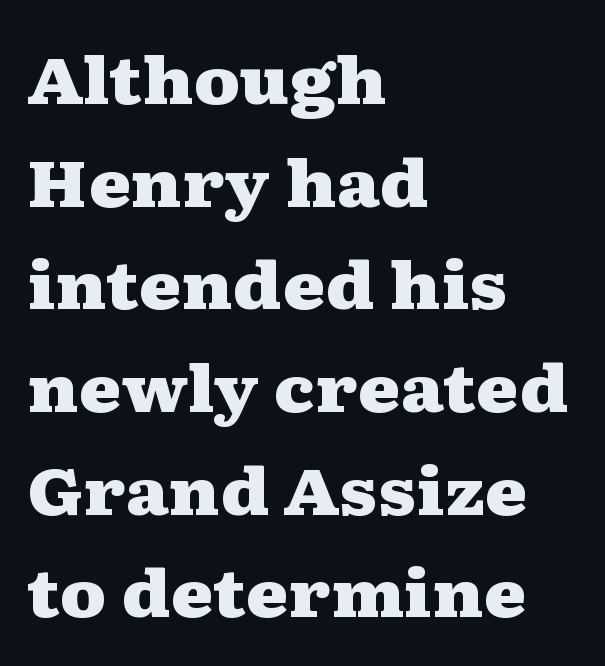
Q: Is the text bold? A: Yes.
Q: Is the text italic (slanted)? A: No, it is upright.
Q: Is the typeface a serif or a sans-serif typeface? A: Serif.
Q: Is the text underlined? A: No.
Q: How is the paragraph aligned? A: Left-aligned.
Q: Is the spacing between letters normal or unusually wide? A: Normal.
Q: Is the spacing between lines tight, normal or loose? A: Normal.
Q: Width (condensed, normal, or wide)? A: Wide.
Q: Stroke contrast? A: Medium.
Q: x-height? A: Medium.
Q: Monospaced? A: No.
